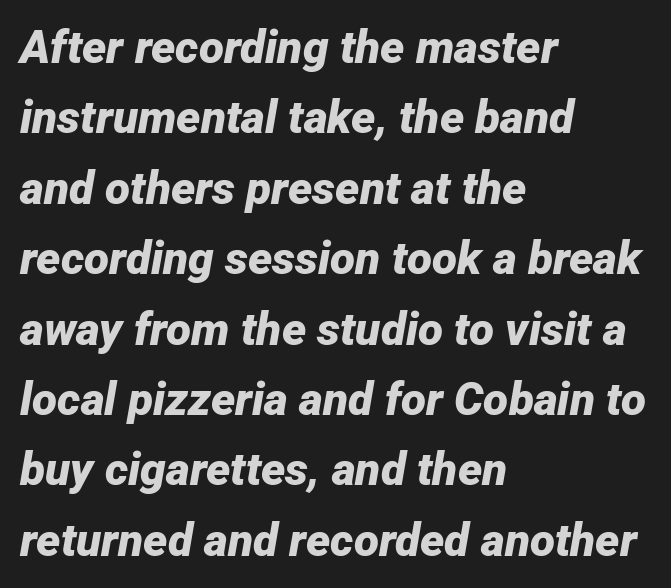
Heavy-handed strokes throughout: this text is bold. The passage shown leans; its letterforms are oblique. Underlining? Definitely not there. Leading matches the norm, producing a regular column. The lines are quadded left. Spacing between characters is what you'd get straight out of the box.
